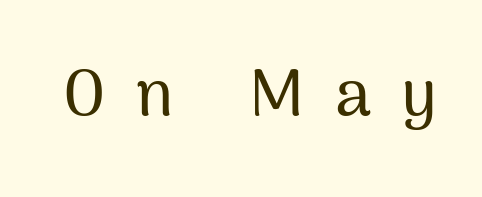
The image shows 65 px sans-serif type, upright; set unusually wide letter spacing (+0.47 em), not underlined; medium stroke contrast and a medium x-height.
